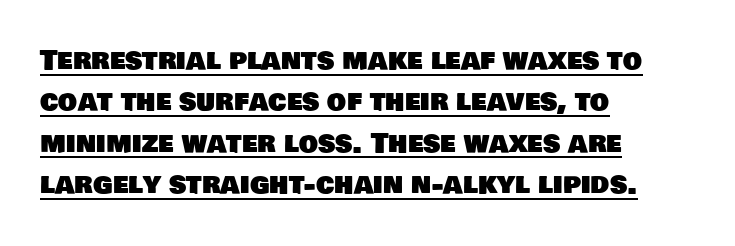
Q: Is the text underlined? A: Yes.
Q: How is the paragraph aligned? A: Left-aligned.
Q: Is the spacing between letters normal or unusually wide? A: Normal.
Q: Is the spacing between lines tight, normal or loose? A: Normal.
